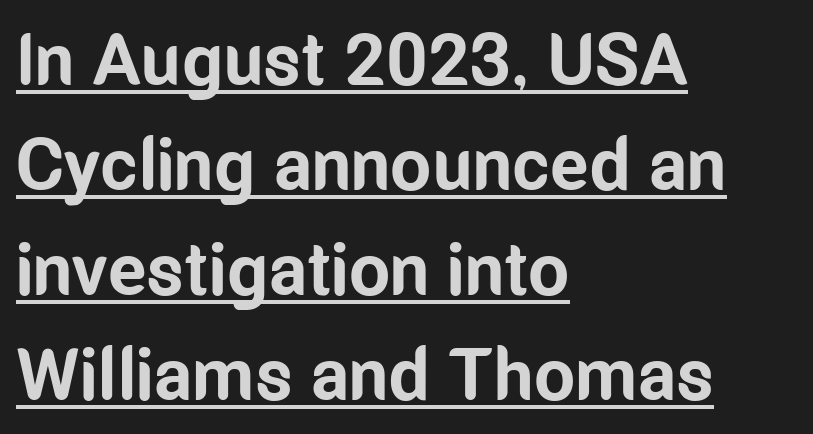
Do the characters align in a grid? No, the font is proportional. I'd call this a sans setting — the letters go barefoot. Italic? Not at all — the glyphs are vertical. The typesetter has applied underlining to the passage shown.
